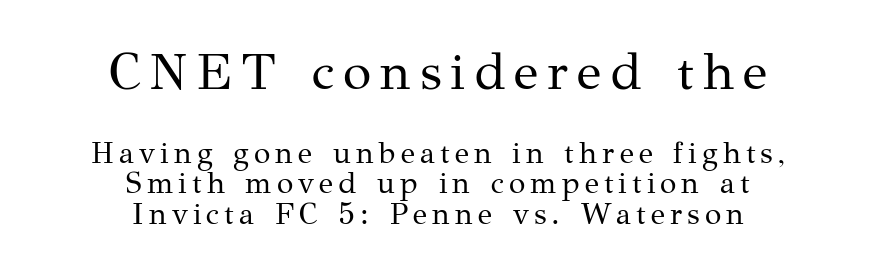
{"serif": "yes", "italic": "no", "bold": "no", "weight": "regular", "width": "normal", "stroke_contrast": "medium", "x_height": "medium", "monospaced": "no", "underline": "no", "align": "center", "line_spacing": "tight", "line_spacing_ratio": 1.02, "larger_block": "first", "size_ratio": 1.73, "glyph_px": 52}
